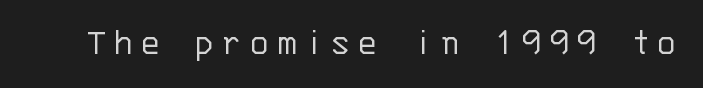
Q: Is the text bold? A: No.
Q: Is the text italic (slanted)? A: No, it is upright.
Q: Is the typeface a serif or a sans-serif typeface? A: Sans-serif.
Q: Is the text underlined? A: No.
Q: Width (condensed, normal, or wide)? A: Normal.
Q: Stroke contrast? A: Low.
Q: x-height? A: Large.
Q: Monospaced? A: Yes.
